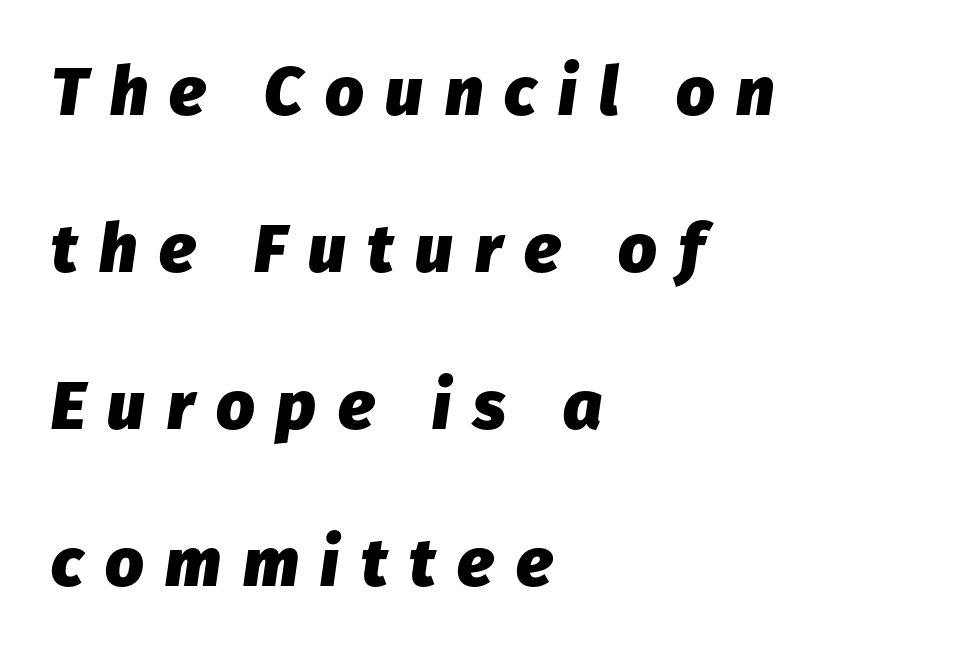
Do the characters align in a grid? No, the font is proportional. The zone under the glyphs is completely vacant. The vertical gap from one line to the next is large. What stands out about the letter spacing? Its width — letters are far apart. Emphasis by weight is at full strength: bold.
